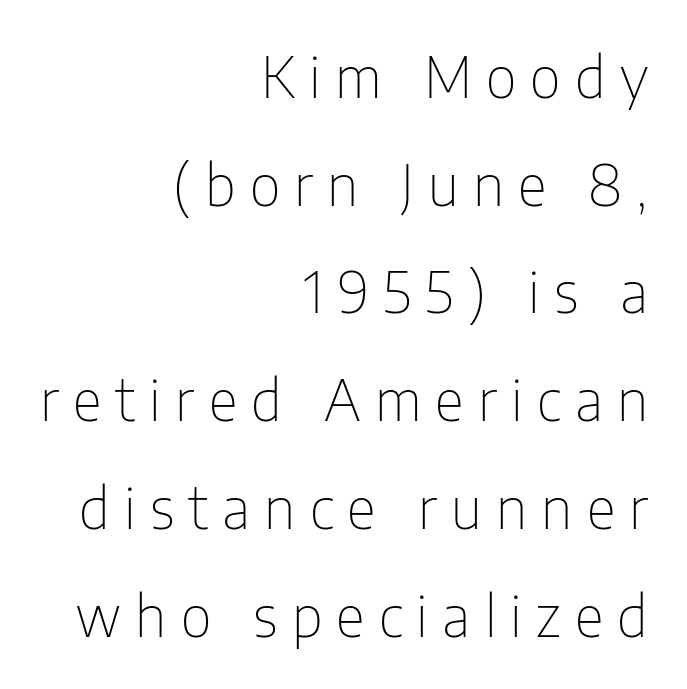
Q: Is the text bold? A: No.
Q: Is the text italic (slanted)? A: No, it is upright.
Q: Is the typeface a serif or a sans-serif typeface? A: Sans-serif.
Q: Is the text underlined? A: No.
Q: How is the paragraph aligned? A: Right-aligned.
Q: Is the spacing between letters normal or unusually wide? A: Unusually wide.
Q: Width (condensed, normal, or wide)? A: Condensed.
Q: Stroke contrast? A: Low.
Q: x-height? A: Medium.
Q: Monospaced? A: No.
